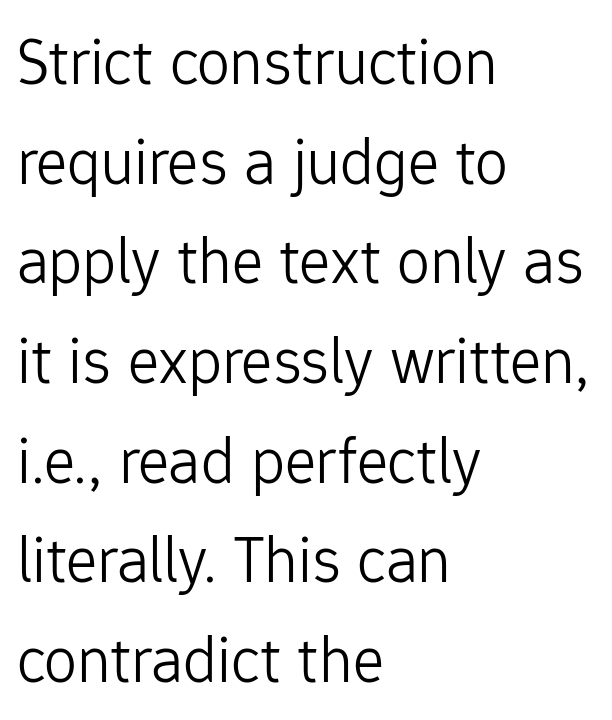
Q: Is the text bold? A: No.
Q: Is the text italic (slanted)? A: No, it is upright.
Q: Is the typeface a serif or a sans-serif typeface? A: Sans-serif.
Q: Is the text underlined? A: No.
Q: How is the paragraph aligned? A: Left-aligned.
Q: Is the spacing between letters normal or unusually wide? A: Normal.
Q: Is the spacing between lines tight, normal or loose? A: Normal.
Q: Width (condensed, normal, or wide)? A: Normal.
Q: Stroke contrast? A: Low.
Q: x-height? A: Medium.
Q: Monospaced? A: No.
